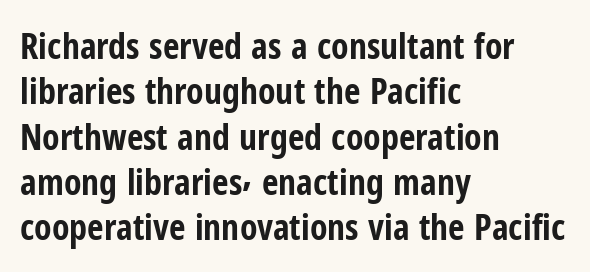
The image shows 36 px bold, condensed sans-serif type, upright; set left-aligned, normal line spacing (1.26x), normal letter spacing, not underlined; low stroke contrast and a medium x-height.
